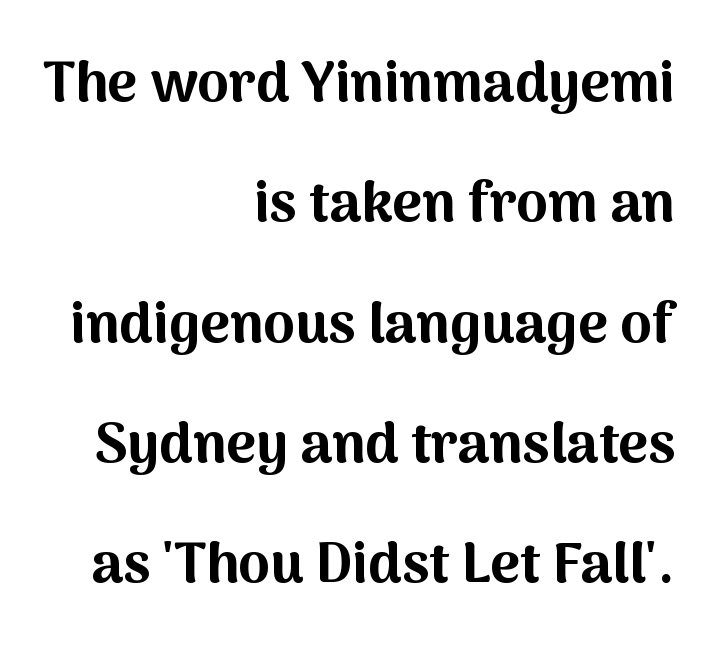
Q: Is the text bold? A: Yes.
Q: Is the text italic (slanted)? A: No, it is upright.
Q: Is the typeface a serif or a sans-serif typeface? A: Sans-serif.
Q: Is the text underlined? A: No.
Q: How is the paragraph aligned? A: Right-aligned.
Q: Is the spacing between letters normal or unusually wide? A: Normal.
Q: Is the spacing between lines tight, normal or loose? A: Loose.
Q: Width (condensed, normal, or wide)? A: Normal.
Q: Stroke contrast? A: Medium.
Q: x-height? A: Medium.
Q: Monospaced? A: No.
